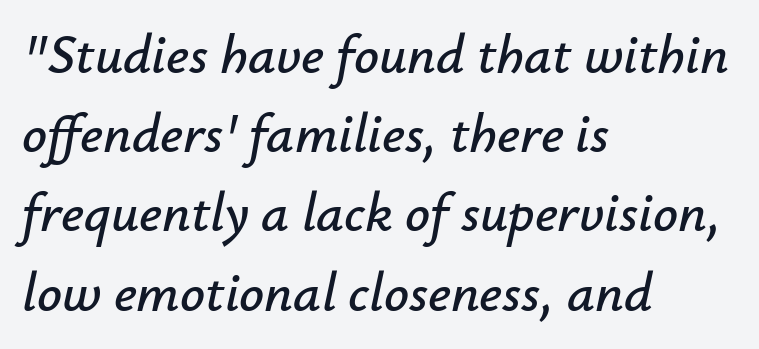
Casual observation: everything's shoved over to the left. Type without underlining. The rendering applies a slant to the glyphs. Short note: letters normally spaced. One glance says typical: line gaps are just what's usual. Proportional: the letters do not fall into vertical columns.
